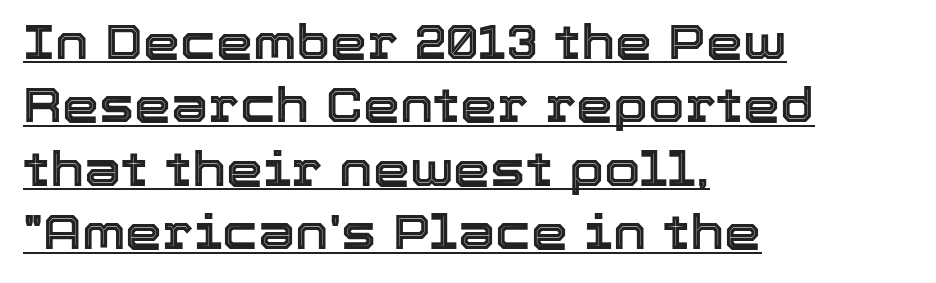
Q: Is the text italic (slanted)? A: No, it is upright.
Q: Is the text underlined? A: Yes.
Q: How is the paragraph aligned? A: Left-aligned.
Q: Is the spacing between letters normal or unusually wide? A: Normal.
Q: Is the spacing between lines tight, normal or loose? A: Normal.
Q: Width (condensed, normal, or wide)? A: Normal.
Q: x-height? A: Medium.
Q: Monospaced? A: No.
